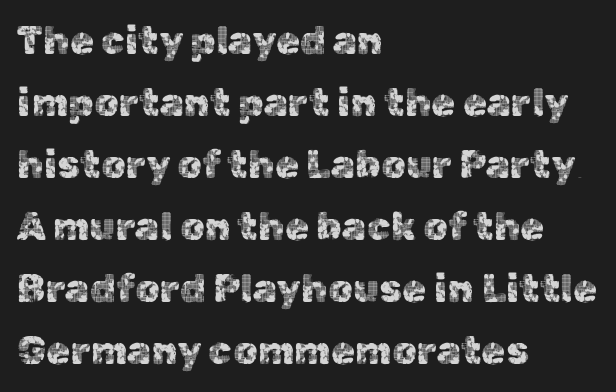
The image shows 39 px sans-serif type, upright; set left-aligned, normal line spacing (1.59x), normal letter spacing, not underlined; a medium x-height.
